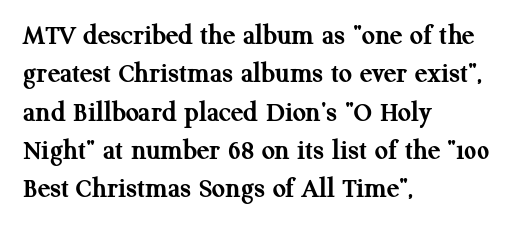
Q: Is the text bold? A: Yes.
Q: Is the text italic (slanted)? A: No, it is upright.
Q: Is the typeface a serif or a sans-serif typeface? A: Serif.
Q: Is the text underlined? A: No.
Q: How is the paragraph aligned? A: Left-aligned.
Q: Is the spacing between letters normal or unusually wide? A: Normal.
Q: Is the spacing between lines tight, normal or loose? A: Normal.
Q: Width (condensed, normal, or wide)? A: Normal.
Q: Stroke contrast? A: Medium.
Q: x-height? A: Medium.
Q: Monospaced? A: No.
